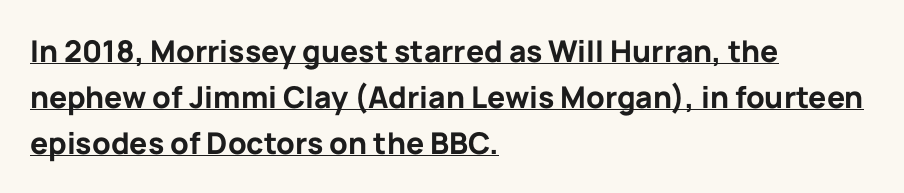
{"serif": "no", "italic": "no", "bold": "yes", "weight": "bold", "width": "normal", "stroke_contrast": "low", "x_height": "medium", "monospaced": "no", "underline": "yes", "align": "left", "line_spacing": "normal", "line_spacing_ratio": 1.53, "letter_spacing": "normal", "letter_spacing_em": 0.0, "glyph_px": 30}
